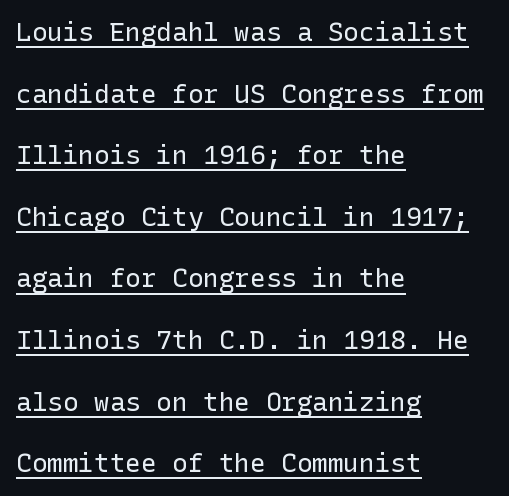
Stems and bowls with no extra thickness — not bold. Is there an underline? Yes — a line sits under the letters. You could fit nearly another row in the gap between these rows. Caption: multi-line text, flush left, ragged right.
